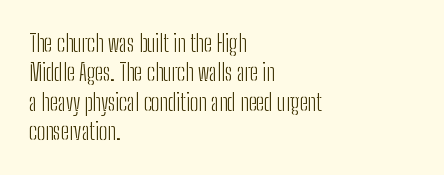
{"italic": "no", "bold": "no", "underline": "no", "align": "left", "line_spacing": "normal", "line_spacing_ratio": 1.28, "letter_spacing": "normal", "letter_spacing_em": 0.0, "glyph_px": 23}
